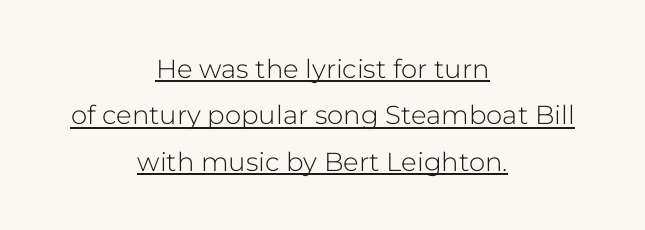
{"italic": "no", "bold": "no", "underline": "yes", "align": "center", "line_spacing_ratio": 1.78, "letter_spacing": "normal", "letter_spacing_em": 0.0, "glyph_px": 26}
